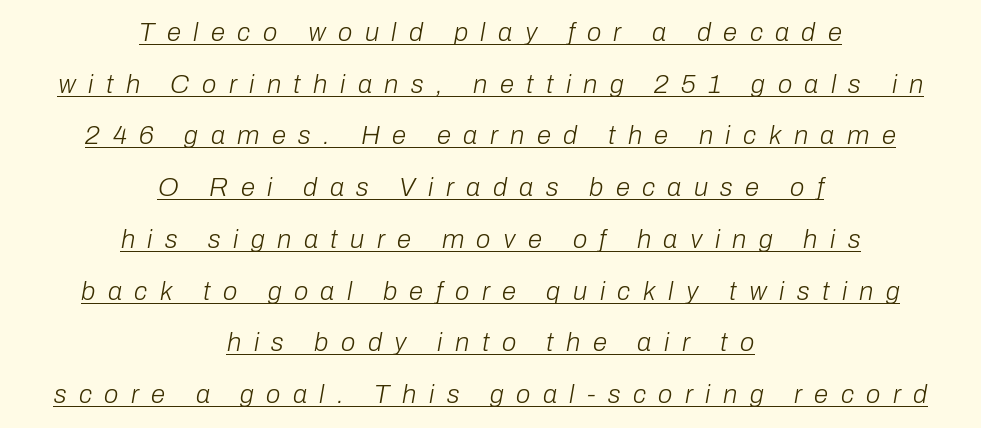
{"italic": "yes", "lean": "right", "slant_degrees": 10, "bold": "no", "underline": "yes", "align": "center", "line_spacing": "loose", "line_spacing_ratio": 1.99, "letter_spacing": "wide", "letter_spacing_em": 0.48, "glyph_px": 26}
